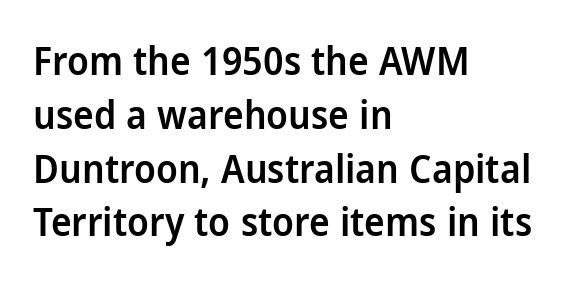
{"serif": "no", "italic": "no", "bold": "semi", "weight": "semibold", "width": "normal", "stroke_contrast": "low", "x_height": "medium", "monospaced": "no", "underline": "no", "align": "left", "line_spacing": "normal", "line_spacing_ratio": 1.38, "letter_spacing": "normal", "letter_spacing_em": 0.0, "glyph_px": 39}
